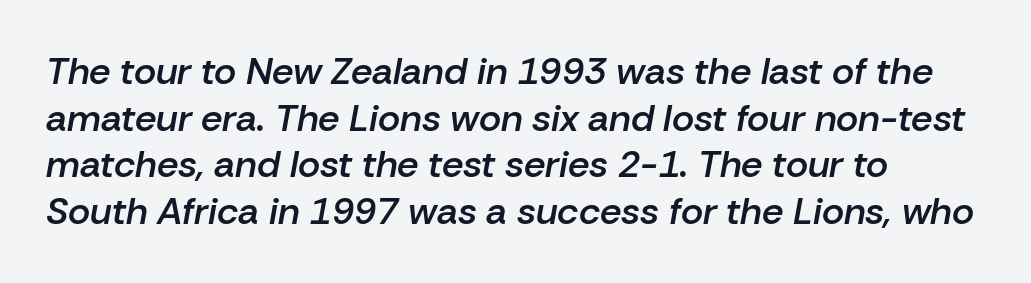
Tracking value appears to be zero — textbook default spacing. The letters advance in unequal steps, a hallmark of proportional type. The ragged edge is on the right, which tells us the setting is flush left. Set as a demibold, roughly 600 on the weight scale. Clear beneath every line of the passage.
